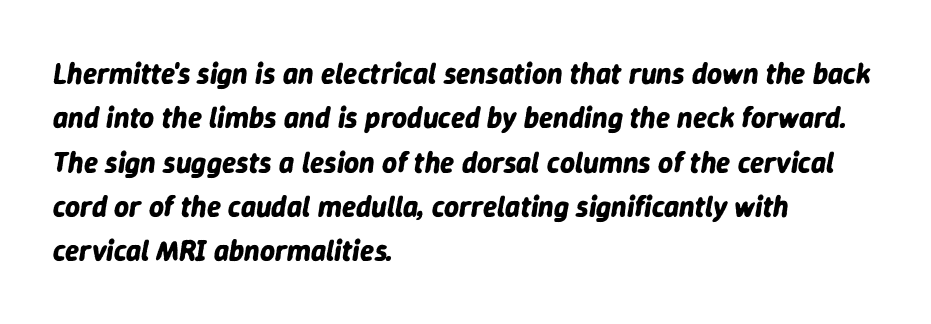
Q: Is the text bold? A: Yes.
Q: Is the text italic (slanted)? A: Yes, it leans right by about 9 degrees.
Q: Is the text underlined? A: No.
Q: How is the paragraph aligned? A: Left-aligned.
Q: Is the spacing between letters normal or unusually wide? A: Normal.
Q: Is the spacing between lines tight, normal or loose? A: Normal.
Q: Width (condensed, normal, or wide)? A: Normal.
Q: Stroke contrast? A: Low.
Q: x-height? A: Medium.
Q: Monospaced? A: No.
